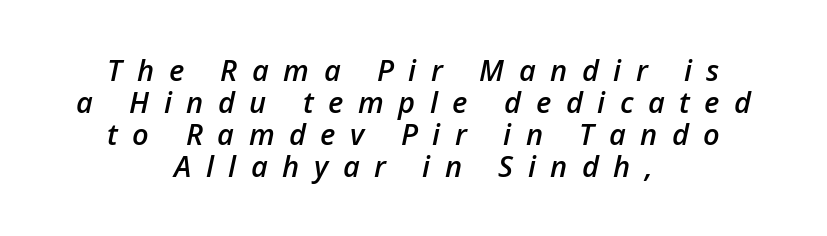
Q: Is the text bold? A: Semi-bold.
Q: Is the text italic (slanted)? A: Yes, it leans right by about 12 degrees.
Q: Is the text underlined? A: No.
Q: How is the paragraph aligned? A: Centered.
Q: Is the spacing between letters normal or unusually wide? A: Unusually wide.
Q: Is the spacing between lines tight, normal or loose? A: Tight.
Q: Width (condensed, normal, or wide)? A: Normal.
Q: Stroke contrast? A: Low.
Q: x-height? A: Medium.
Q: Monospaced? A: No.
